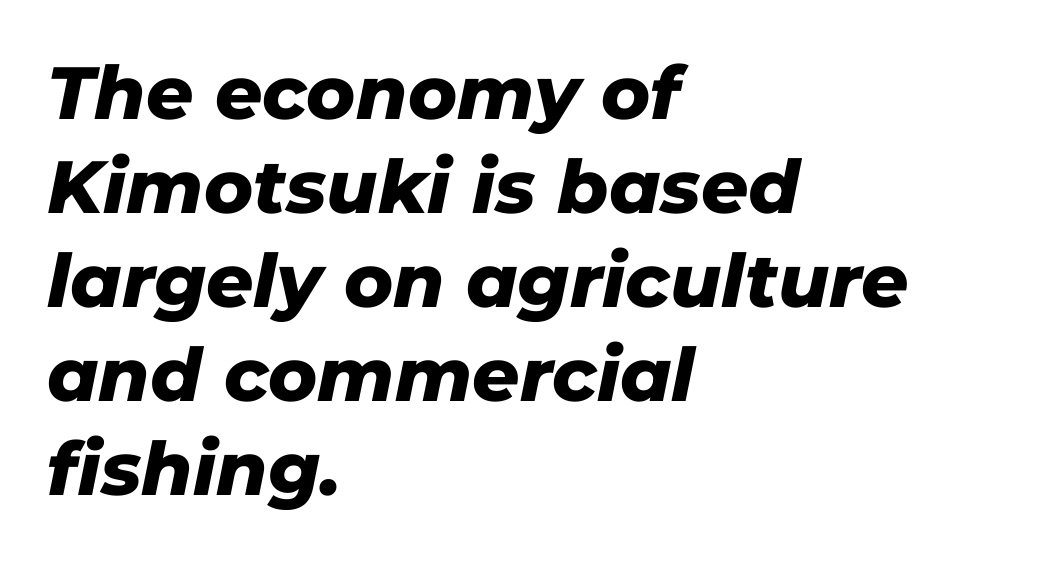
{"italic": "yes", "lean": "right", "slant_degrees": 11, "bold": "yes", "weight": "heavy", "width": "normal", "stroke_contrast": "low", "x_height": "medium", "monospaced": "no", "underline": "no", "align": "left", "line_spacing": "normal", "line_spacing_ratio": 1.27, "letter_spacing": "normal", "letter_spacing_em": 0.0, "glyph_px": 74}
